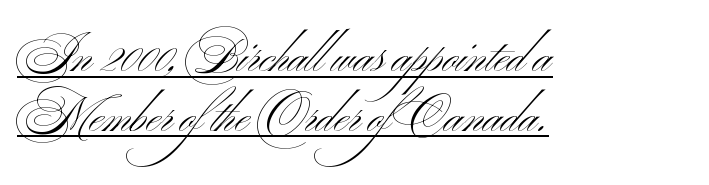
Q: Is the text bold? A: No.
Q: Is the text italic (slanted)? A: Yes.
Q: Is the typeface a serif or a sans-serif typeface? A: Sans-serif.
Q: Is the text underlined? A: Yes.
Q: How is the paragraph aligned? A: Left-aligned.
Q: Is the spacing between letters normal or unusually wide? A: Normal.
Q: Is the spacing between lines tight, normal or loose? A: Normal.
Q: Width (condensed, normal, or wide)? A: Wide.
Q: Stroke contrast? A: Medium.
Q: x-height? A: Small.
Q: Monospaced? A: No.
